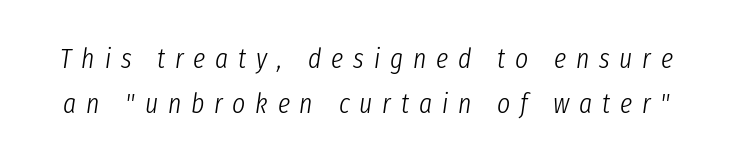
{"italic": "yes", "lean": "right", "slant_degrees": 8, "bold": "no", "weight": "light", "width": "condensed", "stroke_contrast": "low", "x_height": "medium", "monospaced": "no", "underline": "no", "line_spacing": "normal", "line_spacing_ratio": 1.61, "letter_spacing": "wide", "letter_spacing_em": 0.35, "glyph_px": 28}
